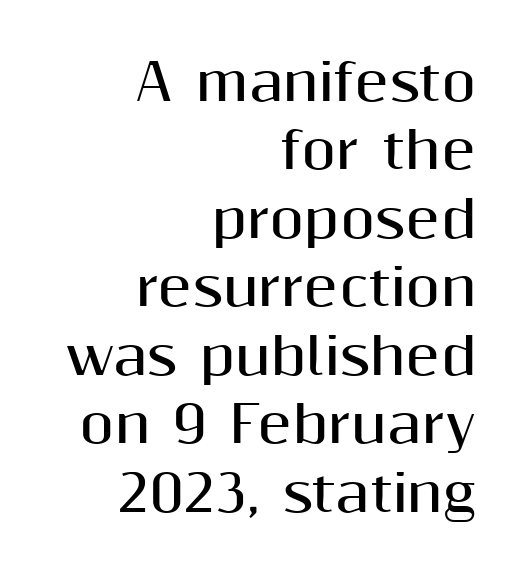
{"serif": "no", "italic": "no", "bold": "yes", "weight": "bold", "width": "normal", "stroke_contrast": "medium", "x_height": "medium", "monospaced": "no", "underline": "no", "align": "right", "line_spacing": "normal", "line_spacing_ratio": 1.37, "letter_spacing": "normal", "letter_spacing_em": 0.0, "glyph_px": 50}
